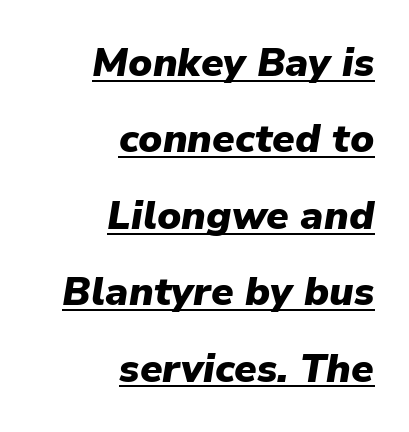
Q: Is the text bold? A: Yes.
Q: Is the text italic (slanted)? A: Yes, it leans right by about 9 degrees.
Q: Is the text underlined? A: Yes.
Q: How is the paragraph aligned? A: Right-aligned.
Q: Is the spacing between letters normal or unusually wide? A: Normal.
Q: Is the spacing between lines tight, normal or loose? A: Loose.
Q: Width (condensed, normal, or wide)? A: Normal.
Q: Stroke contrast? A: Low.
Q: x-height? A: Medium.
Q: Monospaced? A: No.
